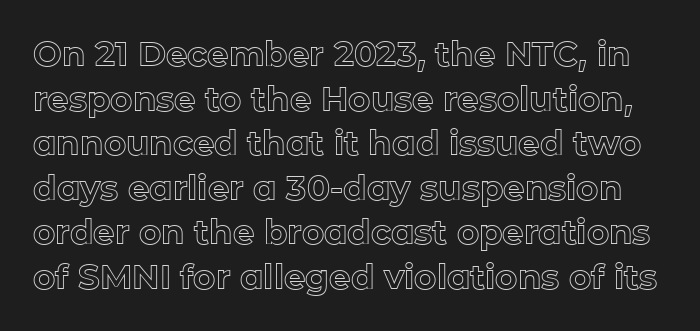
Vertical spacing — default. Each letter keeps its own natural width here, so spacing adapts to shape. Nope, not italic — everything's standing straight. Just letters on the line, the space beneath them empty. The horizontal fit of the characters is conventional and even.
